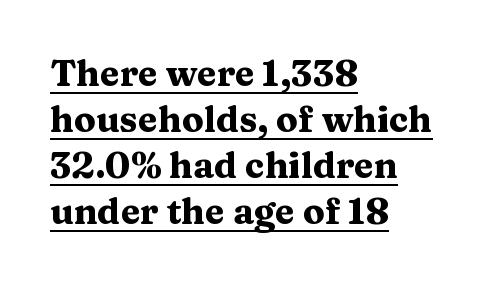
{"serif": "yes", "italic": "no", "bold": "yes", "weight": "heavy", "width": "wide", "stroke_contrast": "medium", "x_height": "medium", "monospaced": "no", "underline": "yes", "align": "left", "line_spacing": "normal", "line_spacing_ratio": 1.28, "letter_spacing": "normal", "letter_spacing_em": 0.0, "glyph_px": 36}
